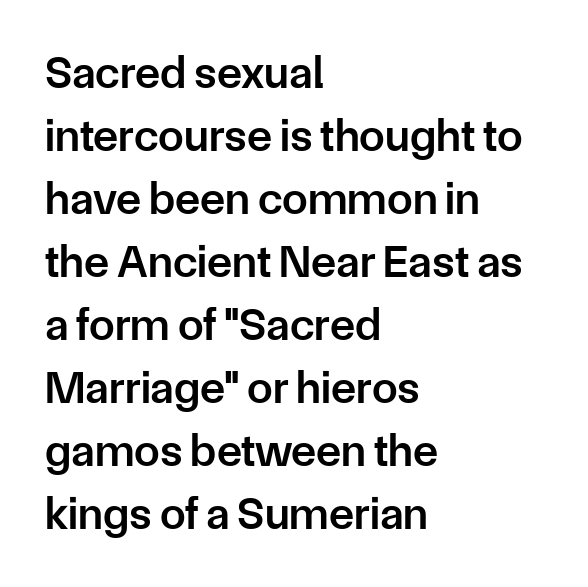
Q: Is the text bold? A: Semi-bold.
Q: Is the text italic (slanted)? A: No, it is upright.
Q: Is the typeface a serif or a sans-serif typeface? A: Sans-serif.
Q: Is the text underlined? A: No.
Q: How is the paragraph aligned? A: Left-aligned.
Q: Is the spacing between letters normal or unusually wide? A: Normal.
Q: Is the spacing between lines tight, normal or loose? A: Normal.
Q: Width (condensed, normal, or wide)? A: Normal.
Q: Stroke contrast? A: Low.
Q: x-height? A: Medium.
Q: Monospaced? A: No.
